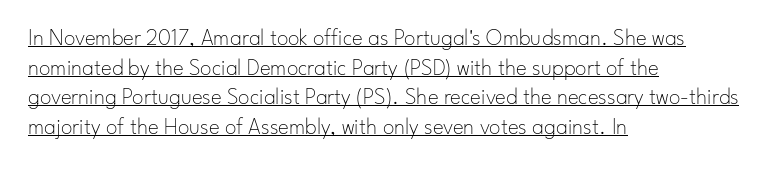
Horizontally, the lines are justified to the leading edge only. Letter spacing: default. Style check: upright. Honestly, the row spacing looks completely unremarkable. A quiet, ordinary-to-light weight characterises the typeface.
